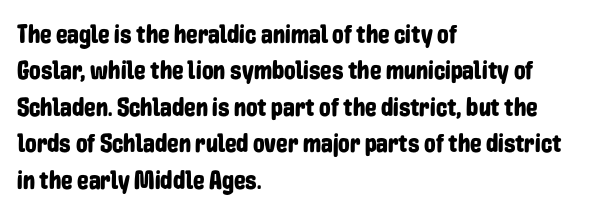
{"italic": "no", "underline": "no", "align": "left", "line_spacing": "normal", "line_spacing_ratio": 1.4, "letter_spacing": "normal", "letter_spacing_em": 0.0, "glyph_px": 26}
